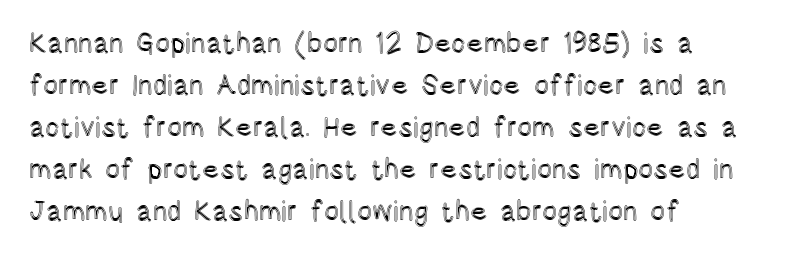
{"italic": "no", "width": "condensed", "x_height": "large", "monospaced": "no", "underline": "no", "align": "left", "line_spacing": "normal", "line_spacing_ratio": 1.5, "letter_spacing": "normal", "letter_spacing_em": 0.0, "glyph_px": 28}
